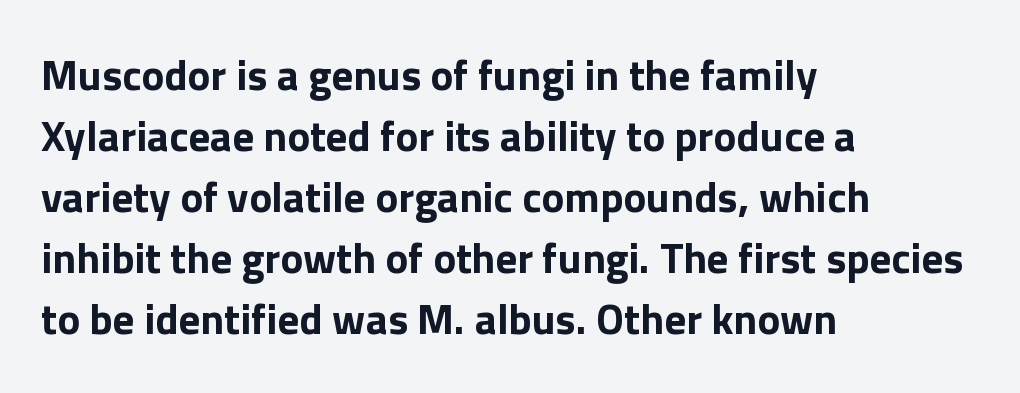
Q: Is the text bold? A: Yes.
Q: Is the text italic (slanted)? A: No, it is upright.
Q: Is the typeface a serif or a sans-serif typeface? A: Sans-serif.
Q: Is the text underlined? A: No.
Q: How is the paragraph aligned? A: Left-aligned.
Q: Is the spacing between letters normal or unusually wide? A: Normal.
Q: Is the spacing between lines tight, normal or loose? A: Normal.
Q: Width (condensed, normal, or wide)? A: Normal.
Q: x-height? A: Medium.
Q: Monospaced? A: No.
